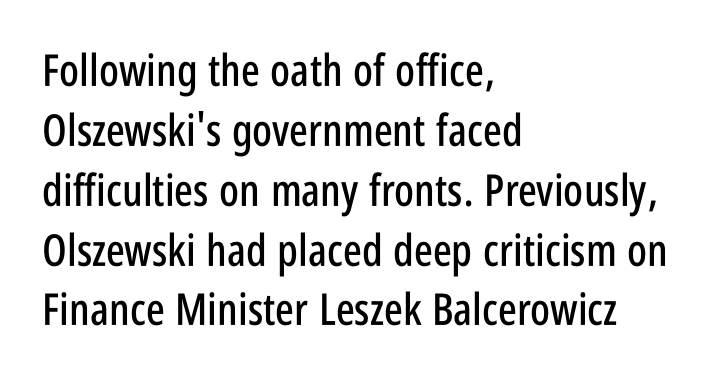
{"serif": "no", "italic": "no", "width": "condensed", "stroke_contrast": "low", "x_height": "large", "monospaced": "no", "underline": "no", "align": "left", "line_spacing": "normal", "line_spacing_ratio": 1.36, "letter_spacing": "normal", "letter_spacing_em": 0.0, "glyph_px": 44}
